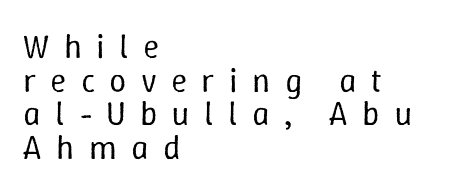
{"italic": "no", "bold": "no", "weight": "regular", "width": "normal", "stroke_contrast": "low", "x_height": "medium", "monospaced": "no", "underline": "no", "align": "left", "line_spacing": "tight", "line_spacing_ratio": 0.99, "letter_spacing": "wide", "letter_spacing_em": 0.42, "glyph_px": 34}
